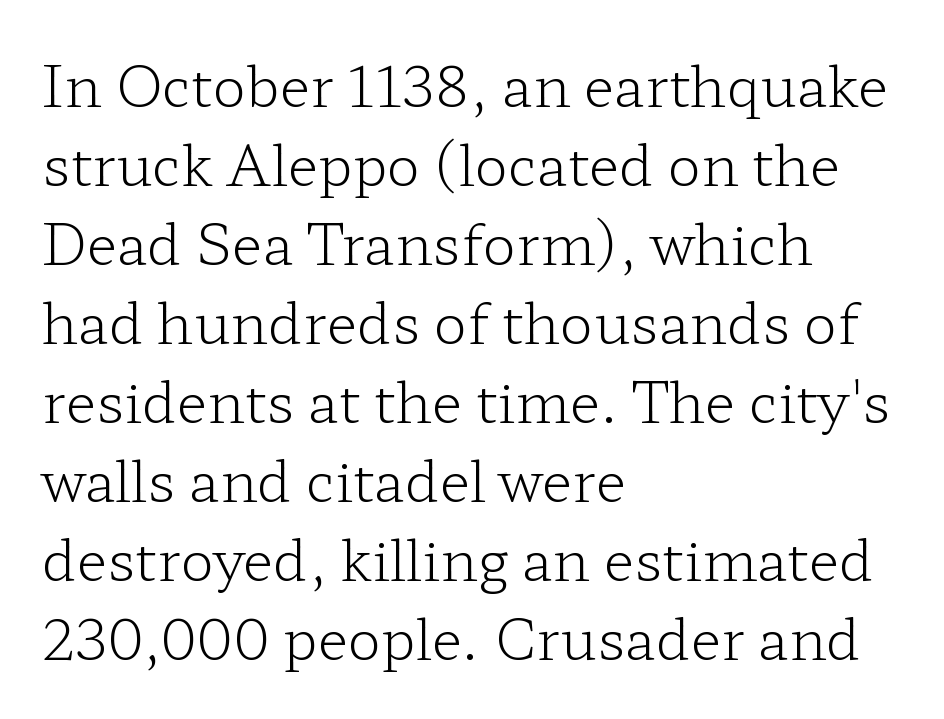
{"serif": "yes", "italic": "no", "bold": "no", "weight": "light", "width": "wide", "stroke_contrast": "low", "x_height": "medium", "monospaced": "no", "underline": "no", "align": "left", "line_spacing": "normal", "line_spacing_ratio": 1.41, "letter_spacing": "normal", "letter_spacing_em": 0.0, "glyph_px": 56}
